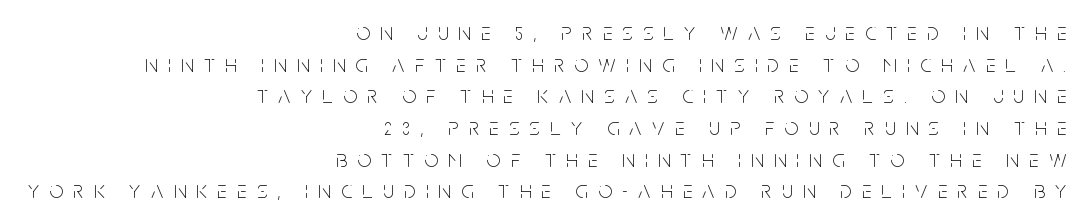
Q: Is the text bold? A: No.
Q: Is the text italic (slanted)? A: No, it is upright.
Q: Is the text underlined? A: No.
Q: How is the paragraph aligned? A: Right-aligned.
Q: Is the spacing between letters normal or unusually wide? A: Unusually wide.
Q: Is the spacing between lines tight, normal or loose? A: Normal.
